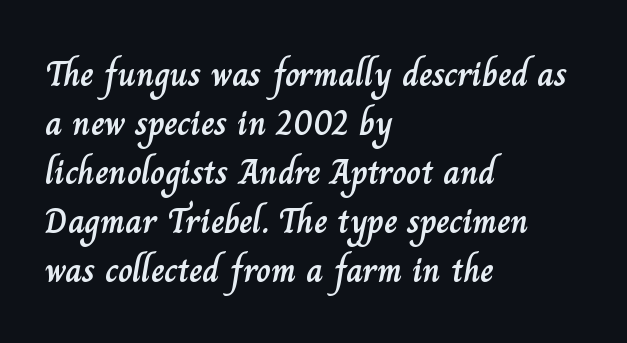
The image shows 36 px text type; set left-aligned, normal line spacing (1.36x), normal letter spacing, not underlined; low stroke contrast and a small x-height.
